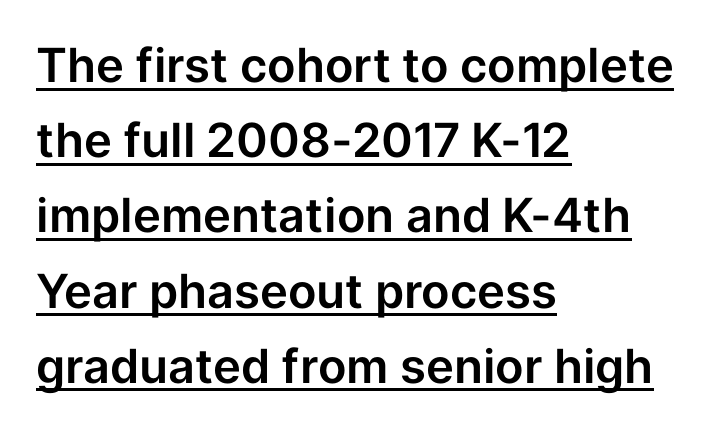
The paragraph has a hard left edge and a soft right edge. Caption: standard tracking, unaltered. Each letter's strokes conclude bluntly, with no projecting serifs. Baseline-to-baseline distance is the conventional proportion of letter height. Tall strokes in this sample are plumb rather than angled. A typesetter would call this proportional, since set widths differ per character.
